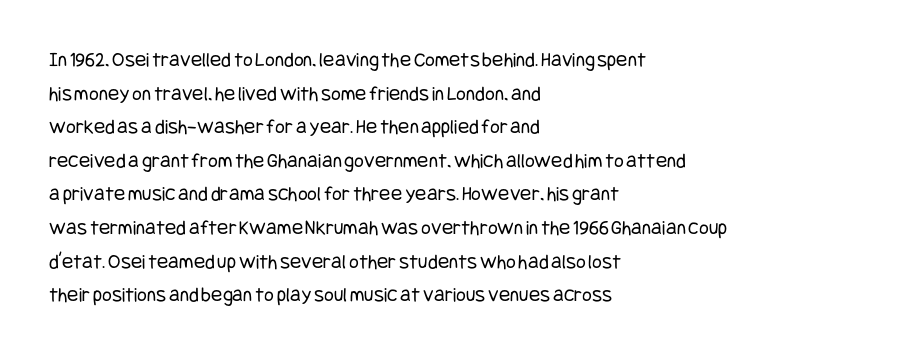
The font's upright variant was chosen for this text. Does the leading feel generous? No, just average. Letters rest on an invisible, unmarked baseline. Heft: none added — not bold. Typeset ragged right — the left edge is the straight one.
